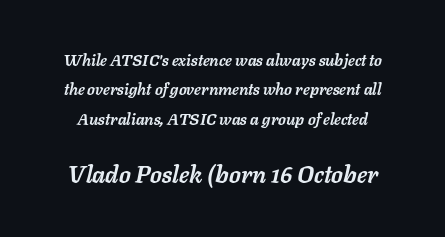
The image shows 24 px bold type, italic (leaning right); set line spacing 1.83x, normal letter spacing, not underlined; the second (bottom) block is 1.5x larger.
